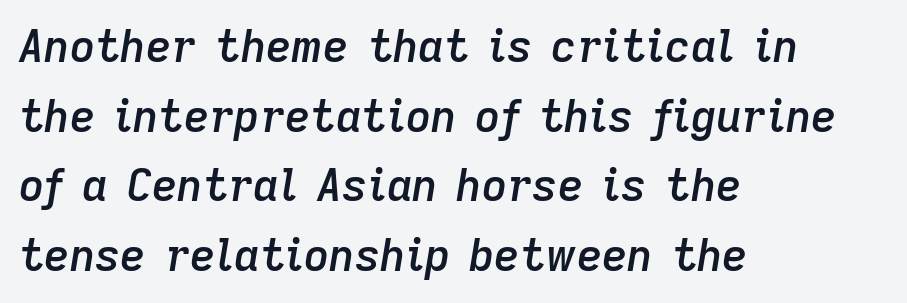
{"italic": "yes", "lean": "right", "slant_degrees": 9, "bold": "semi", "weight": "semibold", "width": "normal", "stroke_contrast": "low", "x_height": "medium", "monospaced": "no", "underline": "no", "align": "left", "line_spacing": "normal", "line_spacing_ratio": 1.58, "letter_spacing": "normal", "letter_spacing_em": 0.0, "glyph_px": 44}
